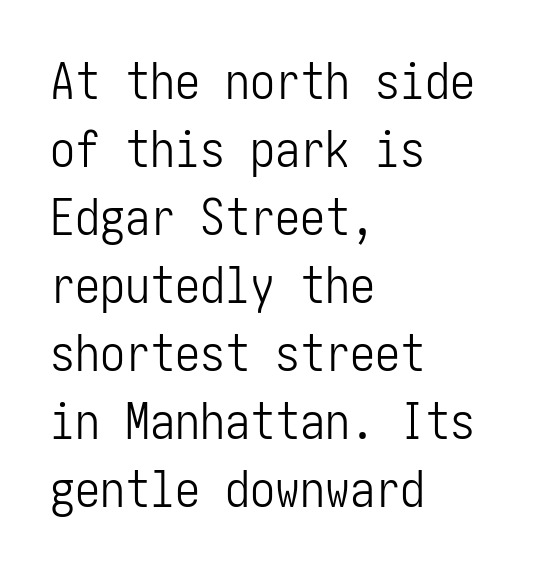
Each letter's strokes conclude bluntly, with no projecting serifs. This rendering leaves character spacing at its baseline value. This sample keeps an unexceptional amount of space between lines. The lettering holds an erect, upright posture throughout. A student would call this left alignment; a typographer would say flush left, rag right. The string is rendered with underlining switched off.
